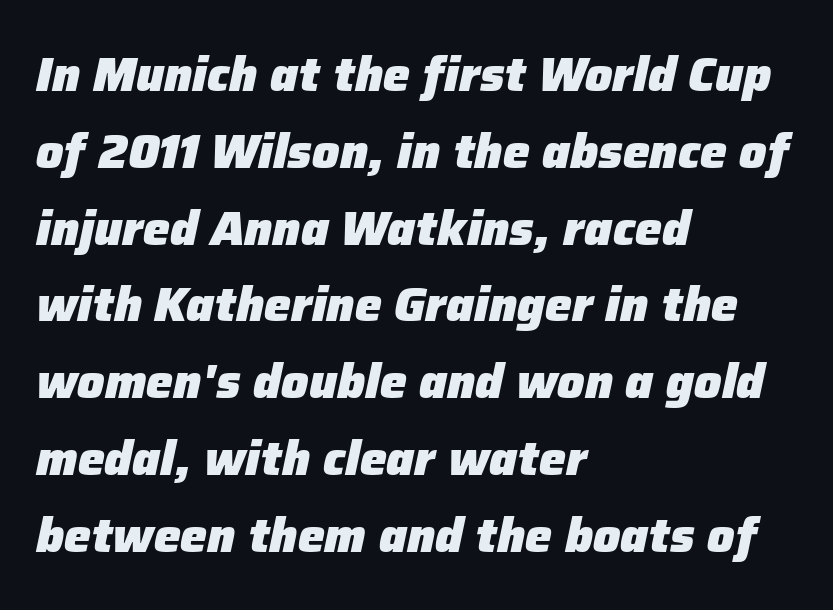
{"italic": "yes", "lean": "right", "slant_degrees": 12, "bold": "yes", "weight": "heavy", "width": "normal", "stroke_contrast": "low", "x_height": "medium", "monospaced": "no", "underline": "no", "align": "left", "line_spacing": "normal", "line_spacing_ratio": 1.6, "letter_spacing": "normal", "letter_spacing_em": 0.0, "glyph_px": 48}
